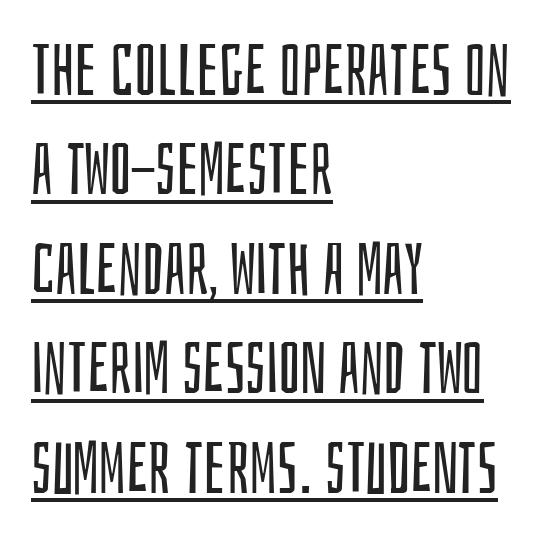
The glyphs are accompanied by a horizontal stroke just below them. Character widths vary here, with narrow letters taking less room than wide ones. The rows are spaced the way most documents space them. Compared with typical body copy, the letter spacing here is the same.
